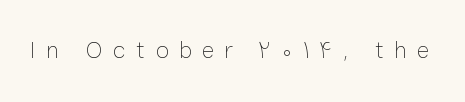
The typesetting does not lean heavy: it is not bold. A typesetter would mark this as roman, not italic. Beneath every word, the page is bare. Letter spacing: wide.
